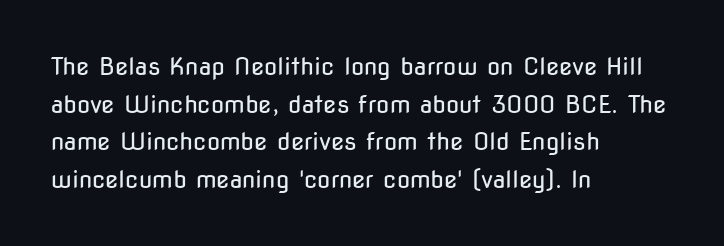
Q: Is the text bold? A: No.
Q: Is the text italic (slanted)? A: No, it is upright.
Q: Is the text underlined? A: No.
Q: How is the paragraph aligned? A: Left-aligned.
Q: Is the spacing between letters normal or unusually wide? A: Normal.
Q: Is the spacing between lines tight, normal or loose? A: Normal.
